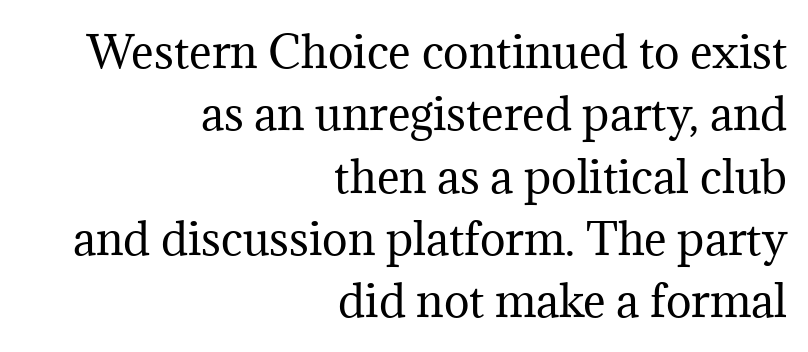
It's the straight-up-and-down kind of type. A quiet, ordinary-to-light weight characterises the typeface. Yep, those are serifs on the letters. All the whitespace from short lines collects on the left.
